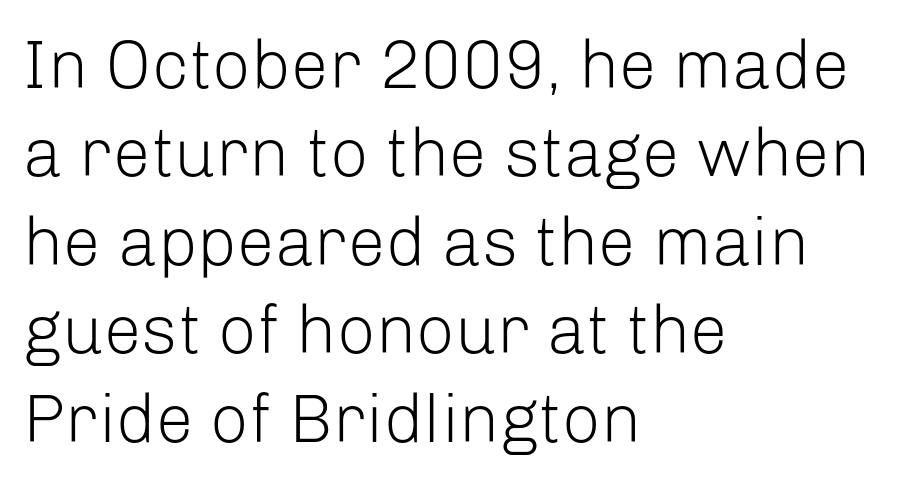
The image shows 68 px light sans-serif type, upright; set left-aligned, normal line spacing (1.3x), normal letter spacing, not underlined; low stroke contrast and a medium x-height.
